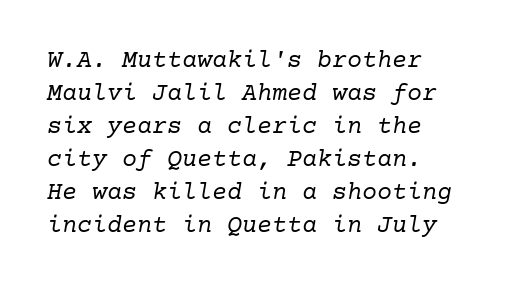
The image shows 25 px text type, italic (leaning right); set left-aligned, normal line spacing (1.32x), normal letter spacing, not underlined.
